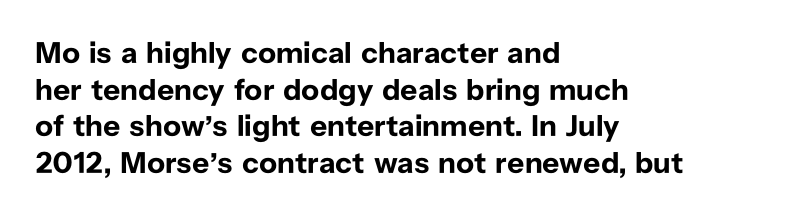
Q: Is the text bold? A: Yes.
Q: Is the text italic (slanted)? A: No, it is upright.
Q: Is the typeface a serif or a sans-serif typeface? A: Sans-serif.
Q: Is the text underlined? A: No.
Q: How is the paragraph aligned? A: Left-aligned.
Q: Is the spacing between letters normal or unusually wide? A: Normal.
Q: Width (condensed, normal, or wide)? A: Normal.
Q: Stroke contrast? A: Low.
Q: x-height? A: Medium.
Q: Monospaced? A: No.
